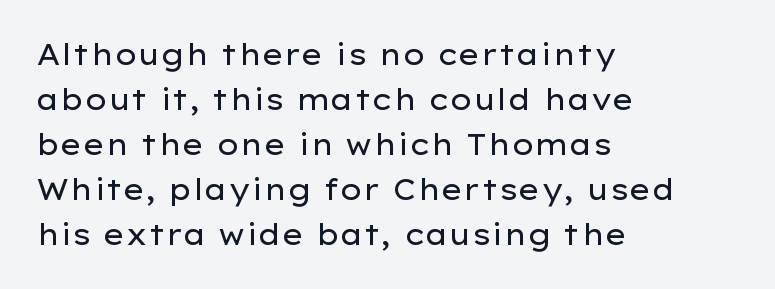
The image shows 29 px regular-weight, wide sans-serif type, upright; set left-aligned, normal line spacing (1.55x), normal letter spacing, not underlined; low stroke contrast and a medium x-height.
